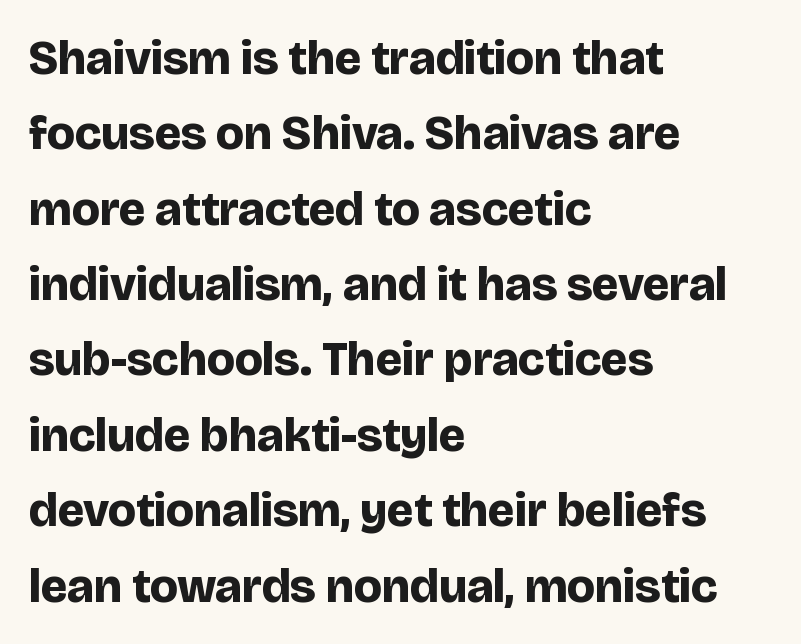
The face used here is proportionally spaced, like ordinary book or web type. Line starts are locked; line ends wander. These lines were composed using upright roman letters. Caption: bold face, heavy strokes. Successive baselines arrive at the customary interval.
